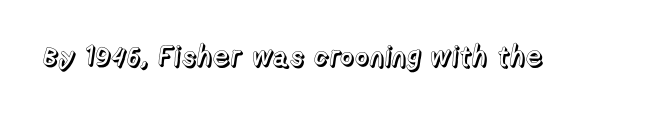
The image shows 28 px text type; set normal letter spacing, not underlined; a medium x-height.
